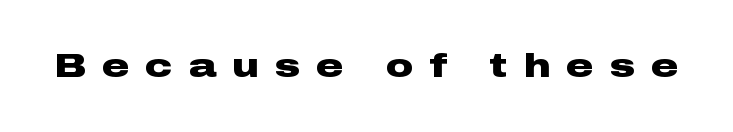
Q: Is the text bold? A: Yes.
Q: Is the text italic (slanted)? A: No, it is upright.
Q: Is the typeface a serif or a sans-serif typeface? A: Sans-serif.
Q: Is the text underlined? A: No.
Q: Is the spacing between letters normal or unusually wide? A: Unusually wide.
Q: Width (condensed, normal, or wide)? A: Wide.
Q: Stroke contrast? A: Low.
Q: x-height? A: Medium.
Q: Monospaced? A: No.
